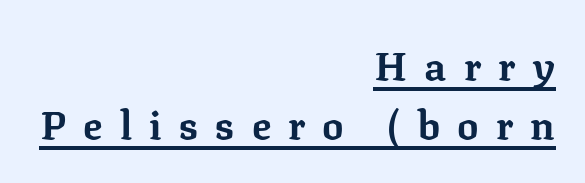
As a designer I'd log this as weight 700, bold. The block of text has a typical density, with ordinary space between rows. Look at the bottom of the vertical strokes: they flare into serifs here. The glyphs are accompanied by a horizontal stroke just below them.
